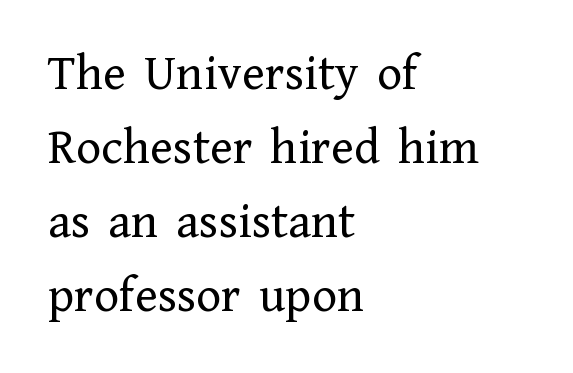
The image shows 52 px regular-weight serif type, upright; set left-aligned, normal line spacing (1.42x), normal letter spacing, not underlined; low stroke contrast and a medium x-height.
